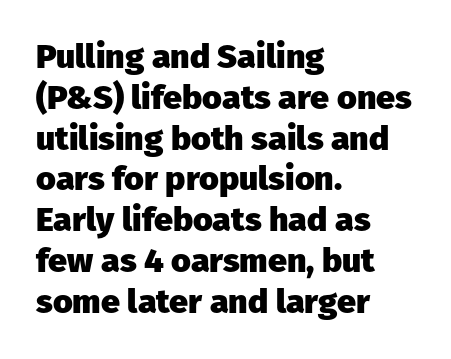
Typographic density is high because the face is bold. Teacher's note: observe the even left margin — that is flush-left alignment. Look at the tracking — it's just the regular setting, nothing added. The glyphs are unaccompanied by any horizontal stroke below them. The axis of the letterforms is exactly vertical. Does the type have serifs? No, each stem ends abruptly.
